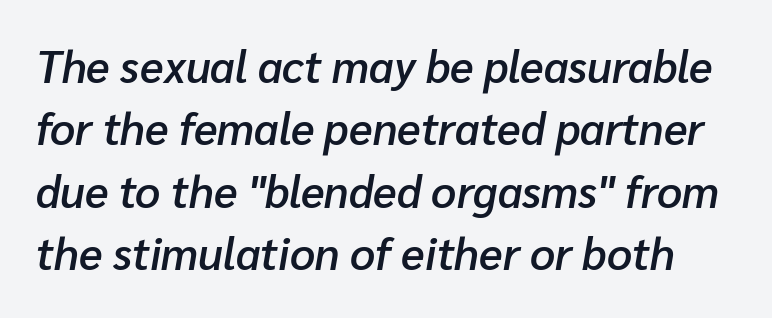
The image shows 44 px semibold type, italic (leaning right); set normal line spacing (1.42x), normal letter spacing, not underlined; low stroke contrast and a medium x-height.
